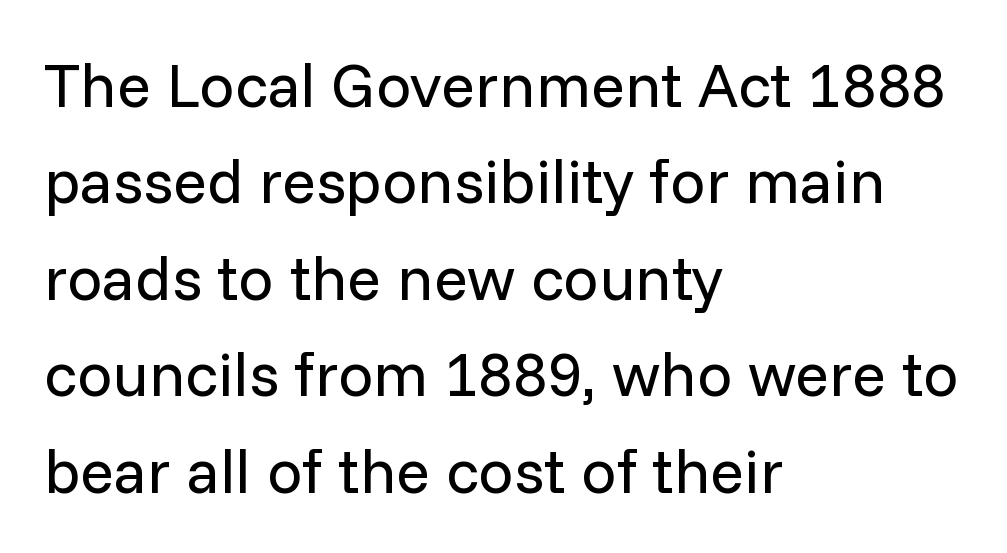
Observe the absence of serifs on each vertical stroke in this sample. Line spacing here is normal. Do the characters align in a grid? No, the font is proportional. Letter spacing: default. Line beginnings align vertically; line endings do not.
